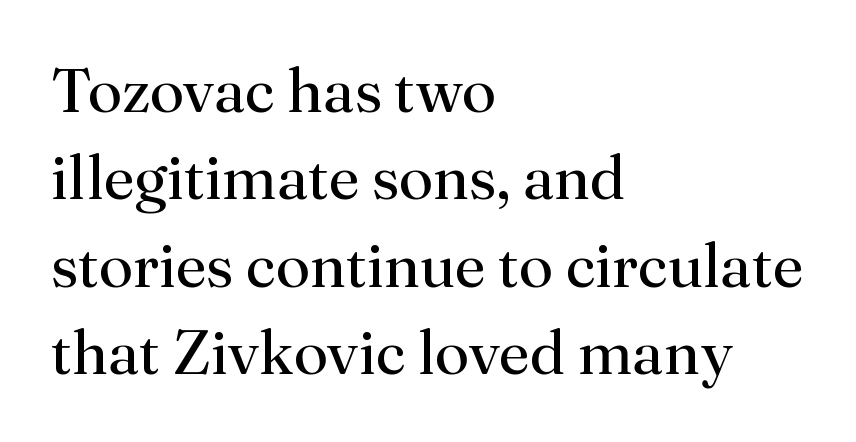
{"serif": "yes", "italic": "no", "bold": "no", "weight": "regular", "width": "normal", "stroke_contrast": "medium", "x_height": "small", "monospaced": "no", "underline": "no", "align": "left", "line_spacing": "normal", "line_spacing_ratio": 1.41, "letter_spacing": "normal", "letter_spacing_em": 0.0, "glyph_px": 62}
